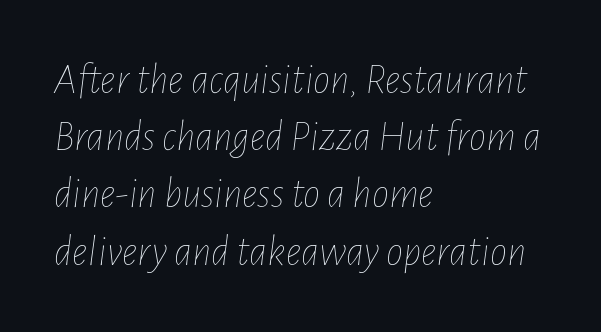
Q: Is the text bold? A: No.
Q: Is the text italic (slanted)? A: Yes, it leans right by about 7 degrees.
Q: Is the text underlined? A: No.
Q: How is the paragraph aligned? A: Left-aligned.
Q: Is the spacing between letters normal or unusually wide? A: Normal.
Q: Is the spacing between lines tight, normal or loose? A: Normal.
Q: Width (condensed, normal, or wide)? A: Condensed.
Q: Stroke contrast? A: Low.
Q: x-height? A: Medium.
Q: Monospaced? A: No.
